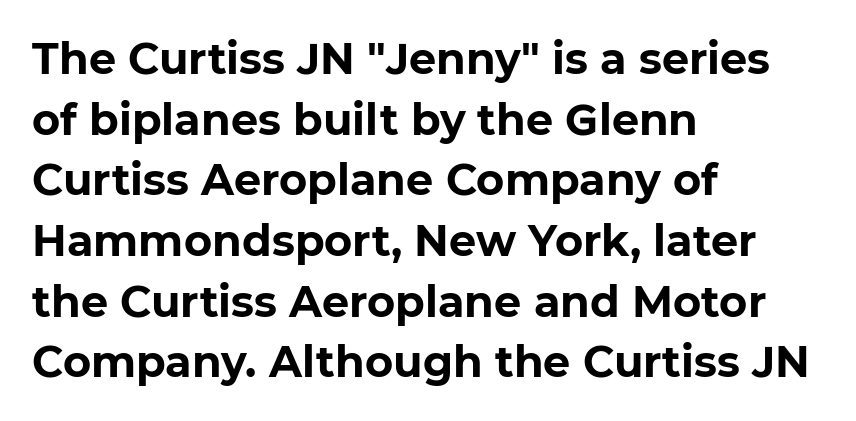
{"serif": "no", "bold": "yes", "weight": "bold", "width": "normal", "stroke_contrast": "low", "x_height": "medium", "monospaced": "no", "underline": "no", "align": "left", "line_spacing": "normal", "line_spacing_ratio": 1.41, "letter_spacing": "normal", "letter_spacing_em": 0.0, "glyph_px": 43}
